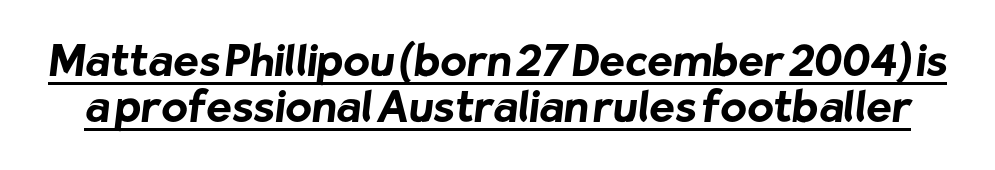
Q: Is the text bold? A: Yes.
Q: Is the typeface a serif or a sans-serif typeface? A: Sans-serif.
Q: Is the text underlined? A: Yes.
Q: Is the spacing between letters normal or unusually wide? A: Normal.
Q: Is the spacing between lines tight, normal or loose? A: Tight.
Q: Width (condensed, normal, or wide)? A: Normal.
Q: Stroke contrast? A: Low.
Q: x-height? A: Medium.
Q: Monospaced? A: No.
